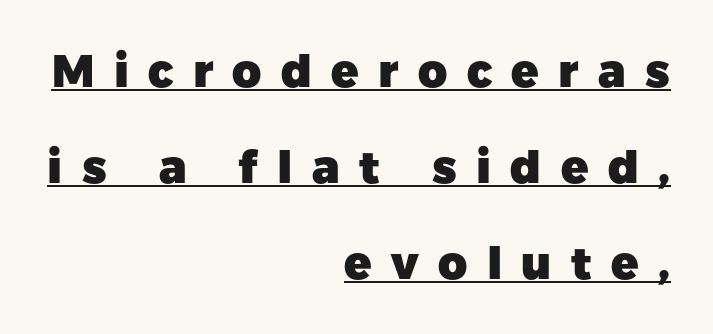
{"serif": "no", "italic": "no", "bold": "yes", "weight": "heavy", "width": "normal", "stroke_contrast": "low", "x_height": "medium", "monospaced": "no", "underline": "yes", "align": "right", "line_spacing": "loose", "line_spacing_ratio": 2.13, "letter_spacing": "wide", "letter_spacing_em": 0.43, "glyph_px": 45}
